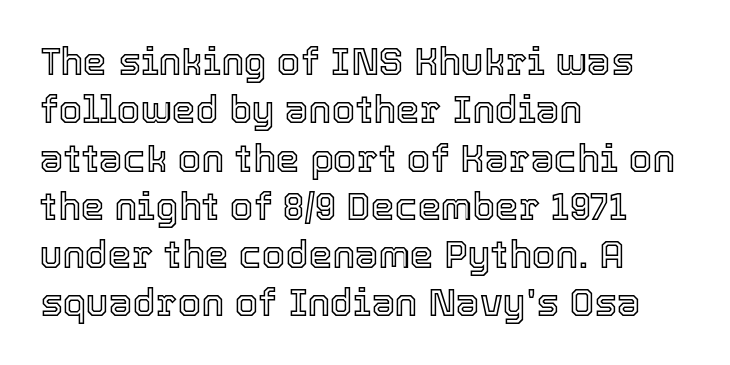
Typeset ragged right — the left edge is the straight one. The letters stand straight up with perfectly vertical stems. Letter spacing: default. The face used here is proportionally spaced, like ordinary book or web type.
